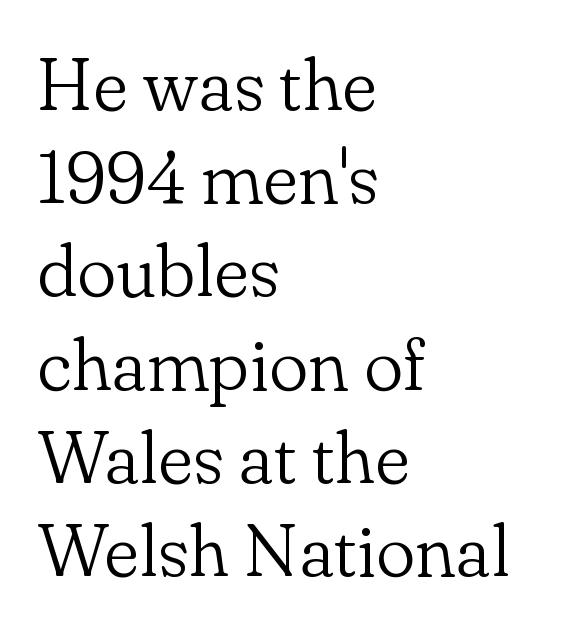
The image shows 74 px light serif type, upright; set left-aligned, normal line spacing (1.26x), normal letter spacing, not underlined; low stroke contrast and a small x-height.
